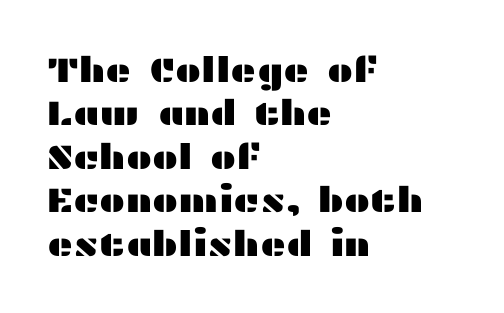
The image shows 35 px wide sans-serif type, upright; set left-aligned, line spacing 1.24x, normal letter spacing, not underlined; medium stroke contrast and a medium x-height.
